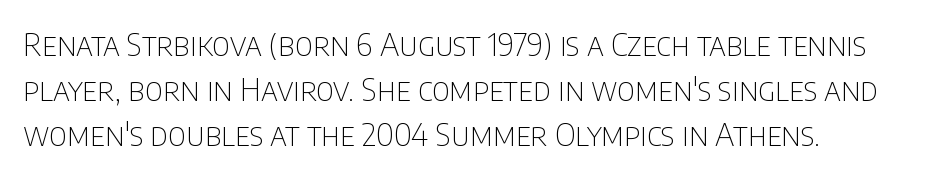
{"serif": "no", "italic": "no", "bold": "no", "weight": "thin", "width": "condensed", "stroke_contrast": "low", "x_height": "large", "monospaced": "no", "underline": "no", "line_spacing": "normal", "line_spacing_ratio": 1.41, "letter_spacing": "normal", "letter_spacing_em": 0.0, "glyph_px": 32}
